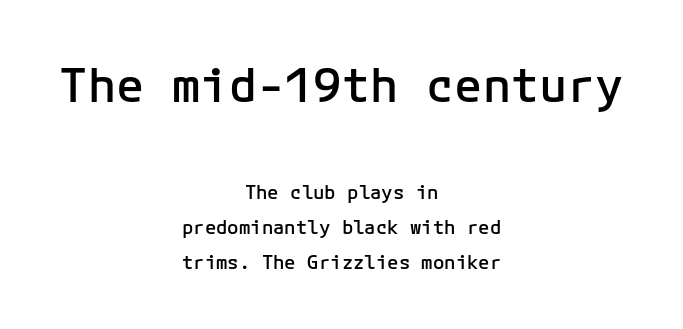
Q: Is the text bold? A: Semi-bold.
Q: Is the text italic (slanted)? A: No, it is upright.
Q: Is the typeface a serif or a sans-serif typeface? A: Sans-serif.
Q: Is the text underlined? A: No.
Q: How is the paragraph aligned? A: Centered.
Q: Is the spacing between letters normal or unusually wide? A: Normal.
Q: Which block of text is set in a larger size, the first (top) or the second (bottom)? A: The first (top) one.
Q: Width (condensed, normal, or wide)? A: Normal.
Q: Stroke contrast? A: Low.
Q: x-height? A: Medium.
